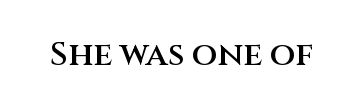
Q: Is the text bold? A: Semi-bold.
Q: Is the text italic (slanted)? A: No, it is upright.
Q: Is the typeface a serif or a sans-serif typeface? A: Sans-serif.
Q: Is the text underlined? A: No.
Q: Is the spacing between letters normal or unusually wide? A: Normal.
Q: Width (condensed, normal, or wide)? A: Normal.
Q: Stroke contrast? A: Medium.
Q: x-height? A: Large.
Q: Monospaced? A: No.
